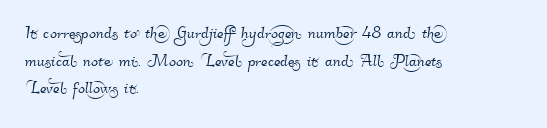
Any mark beneath the type? The region is blank. Does the copy run flush right? No — it runs flush left. Vertically, the passage feels balanced, rows spaced as you'd expect. Does extra space separate the letters? No, they use regular spacing.
